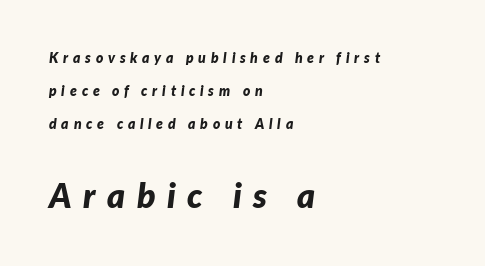
Think of a printed novel: that variable character pitch is what you see here. The rendering anchors every line to the left-hand side. Which of the two is more prominent by size? The second, at the bottom. You could fit nearly another row in the gap between these rows. Emphasis-style slanted type is in use.
